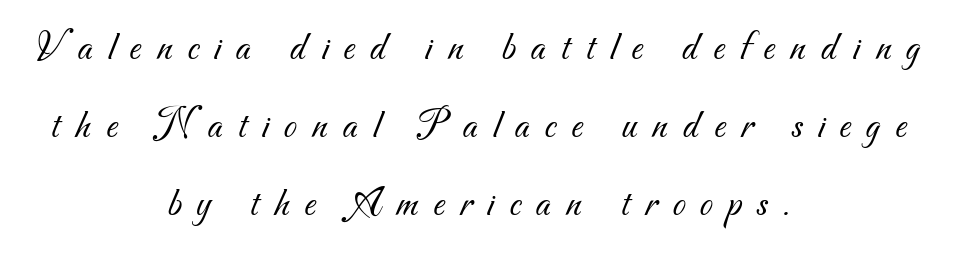
Q: Is the text bold? A: No.
Q: Is the typeface a serif or a sans-serif typeface? A: Sans-serif.
Q: Is the text underlined? A: No.
Q: How is the paragraph aligned? A: Centered.
Q: Is the spacing between letters normal or unusually wide? A: Unusually wide.
Q: Width (condensed, normal, or wide)? A: Normal.
Q: Stroke contrast? A: Medium.
Q: x-height? A: Small.
Q: Monospaced? A: No.
